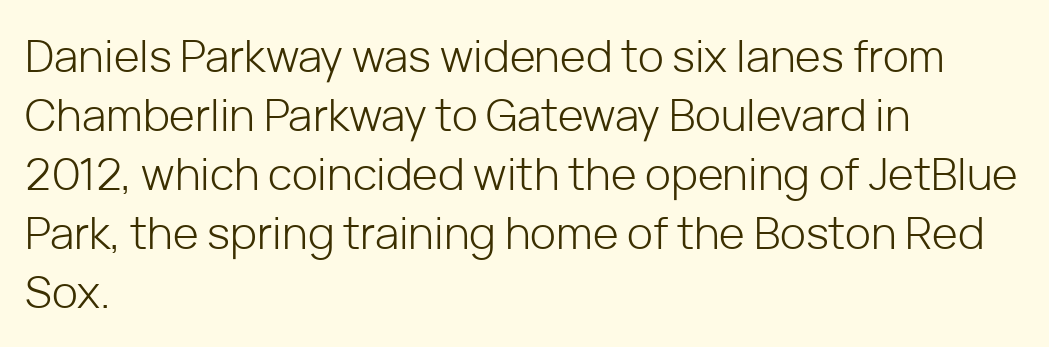
{"serif": "no", "italic": "no", "bold": "no", "weight": "light", "width": "normal", "stroke_contrast": "low", "x_height": "medium", "monospaced": "no", "underline": "no", "align": "left", "line_spacing": "normal", "line_spacing_ratio": 1.34, "letter_spacing": "normal", "letter_spacing_em": 0.0, "glyph_px": 44}
